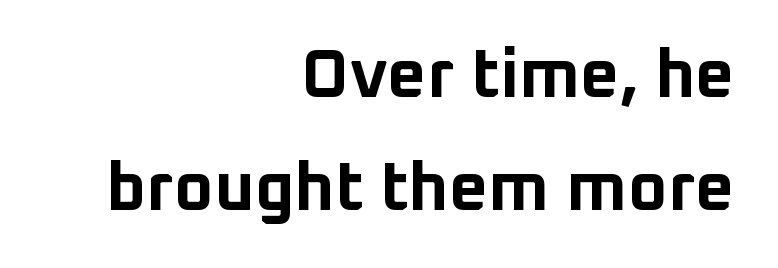
Q: Is the text bold? A: Yes.
Q: Is the text italic (slanted)? A: No, it is upright.
Q: Is the typeface a serif or a sans-serif typeface? A: Sans-serif.
Q: Is the text underlined? A: No.
Q: How is the paragraph aligned? A: Right-aligned.
Q: Is the spacing between letters normal or unusually wide? A: Normal.
Q: Is the spacing between lines tight, normal or loose? A: Normal.
Q: Width (condensed, normal, or wide)? A: Normal.
Q: Stroke contrast? A: Low.
Q: x-height? A: Medium.
Q: Monospaced? A: No.
